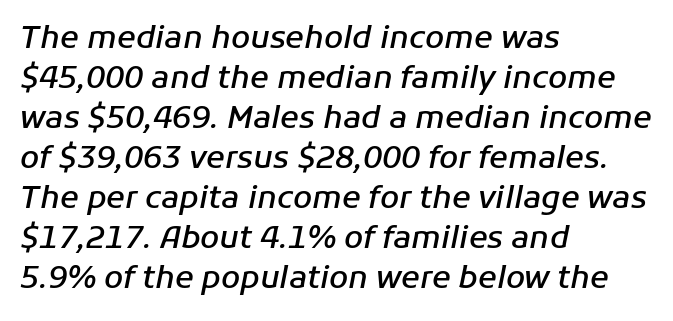
{"italic": "yes", "lean": "right", "slant_degrees": 11, "bold": "semi", "weight": "semibold", "width": "normal", "stroke_contrast": "low", "x_height": "medium", "monospaced": "no", "underline": "no", "align": "left", "line_spacing": "normal", "line_spacing_ratio": 1.29, "letter_spacing": "normal", "letter_spacing_em": 0.0, "glyph_px": 31}
